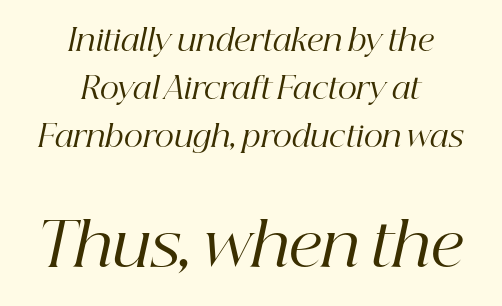
{"serif": "yes", "italic": "yes", "lean": "right", "slant_degrees": 12, "bold": "no", "weight": "regular", "width": "normal", "stroke_contrast": "high", "x_height": "medium", "monospaced": "no", "underline": "no", "align": "center", "line_spacing": "normal", "line_spacing_ratio": 1.6, "letter_spacing": "normal", "letter_spacing_em": 0.0, "larger_block": "second", "size_ratio": 2.0, "glyph_px": 60}
